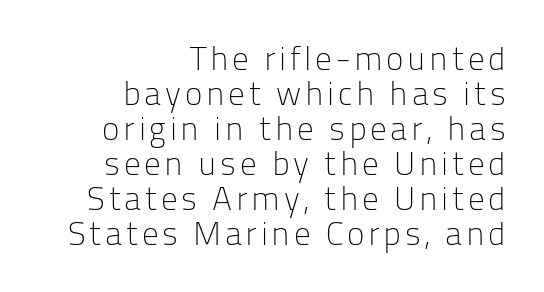
These glyphs show unthickened strokes, regular width or finer. Rendered with straight, roman letterforms. The glyphs in this specimen are sans serif. Whoever set this chose condensed vertical rhythm over breathing room. Varying glyph widths throughout — classic text-font behaviour.
